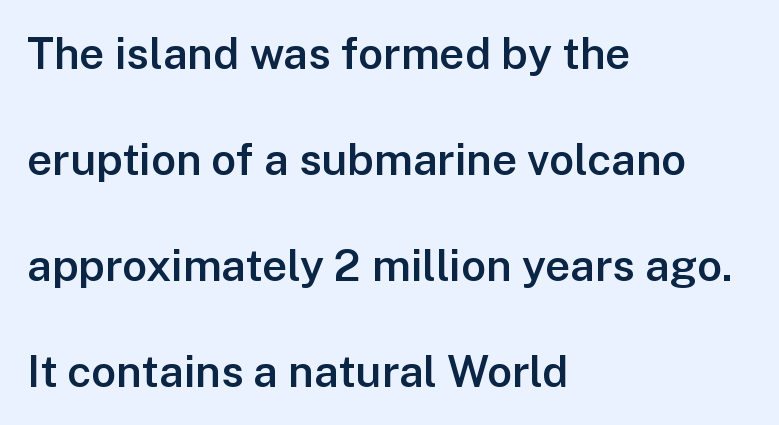
The image shows 44 px semibold sans-serif type, upright; set left-aligned, loose line spacing (2.41x), normal letter spacing, not underlined; low stroke contrast and a medium x-height.
